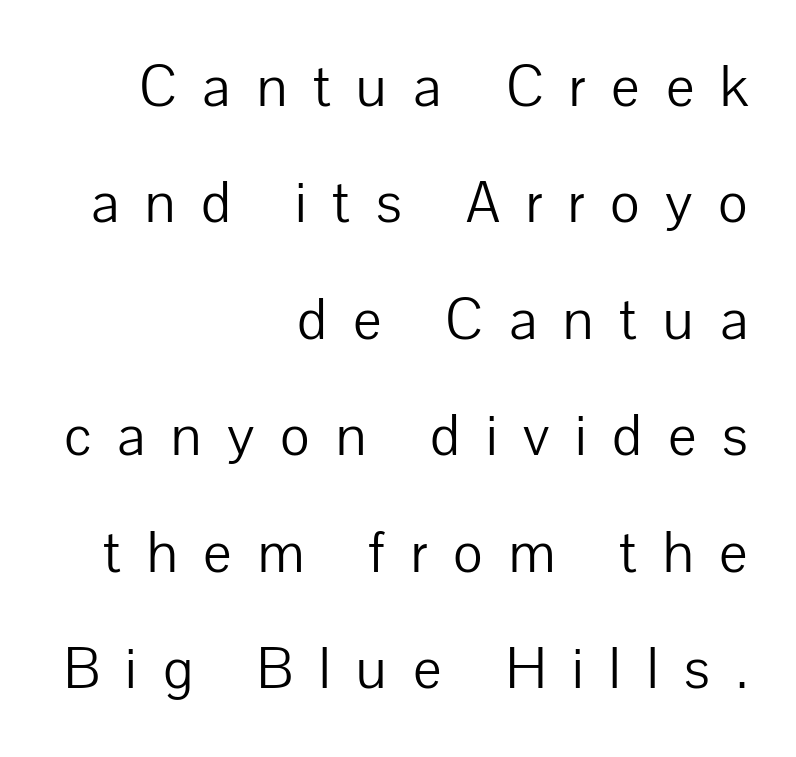
Q: Is the text bold? A: No.
Q: Is the text italic (slanted)? A: No, it is upright.
Q: Is the typeface a serif or a sans-serif typeface? A: Sans-serif.
Q: Is the text underlined? A: No.
Q: How is the paragraph aligned? A: Right-aligned.
Q: Is the spacing between letters normal or unusually wide? A: Unusually wide.
Q: Is the spacing between lines tight, normal or loose? A: Loose.
Q: Width (condensed, normal, or wide)? A: Normal.
Q: Stroke contrast? A: Low.
Q: x-height? A: Medium.
Q: Monospaced? A: No.
